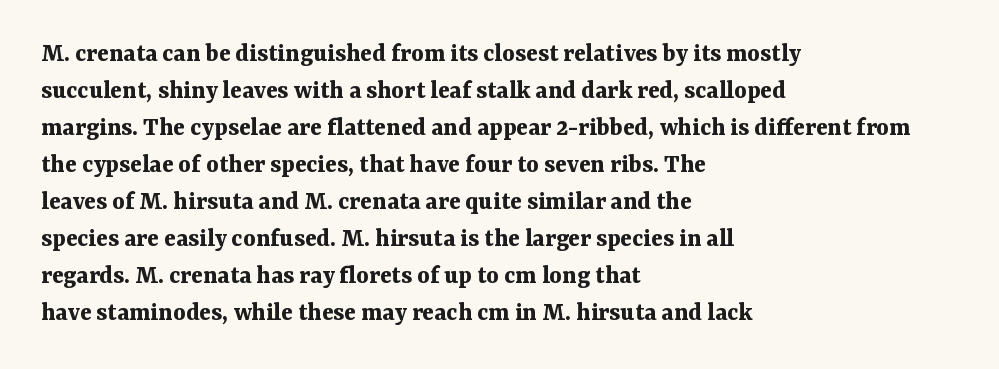
{"italic": "no", "bold": "yes", "underline": "no", "align": "left", "line_spacing": "normal", "line_spacing_ratio": 1.37, "letter_spacing": "normal", "letter_spacing_em": 0.0, "glyph_px": 27}
